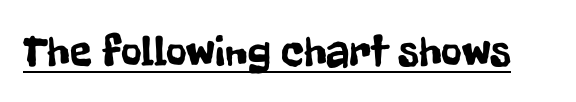
Q: Is the text italic (slanted)? A: No, it is upright.
Q: Is the typeface a serif or a sans-serif typeface? A: Sans-serif.
Q: Is the text underlined? A: Yes.
Q: Is the spacing between letters normal or unusually wide? A: Normal.
Q: Width (condensed, normal, or wide)? A: Condensed.
Q: Stroke contrast? A: Low.
Q: x-height? A: Medium.
Q: Monospaced? A: No.
